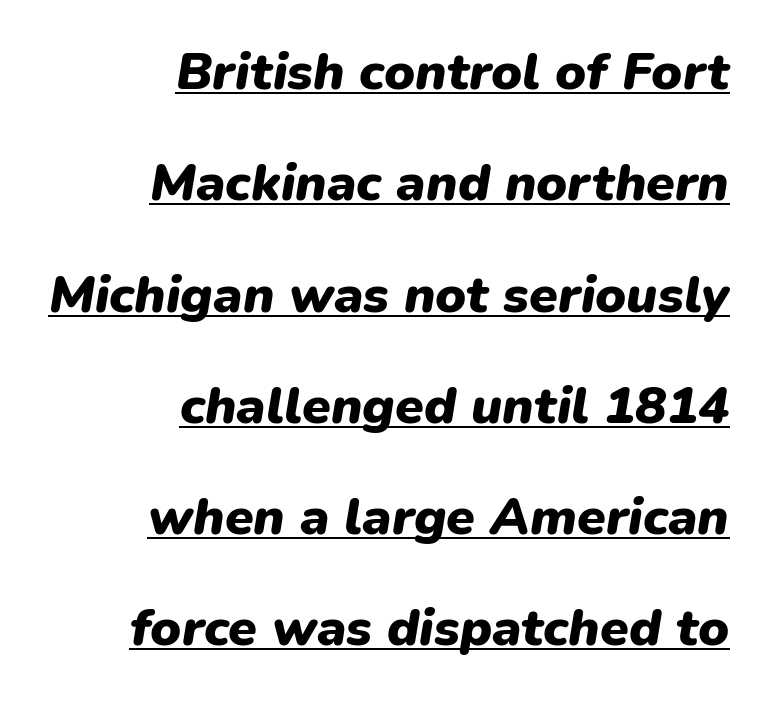
Quick note: interline space is abundant. Honestly, the letter spacing is just normal — you wouldn't notice it. Plenty of ink on the page — the face is bold. The rendering uses natural spacing where letterforms have individual widths. The passage shown leans; its letterforms are oblique.
